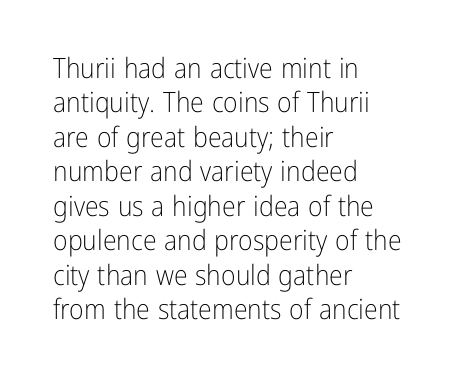
Q: Is the text bold? A: No.
Q: Is the text italic (slanted)? A: No, it is upright.
Q: Is the typeface a serif or a sans-serif typeface? A: Sans-serif.
Q: Is the text underlined? A: No.
Q: How is the paragraph aligned? A: Left-aligned.
Q: Is the spacing between letters normal or unusually wide? A: Normal.
Q: Width (condensed, normal, or wide)? A: Condensed.
Q: Stroke contrast? A: Low.
Q: x-height? A: Medium.
Q: Monospaced? A: No.
